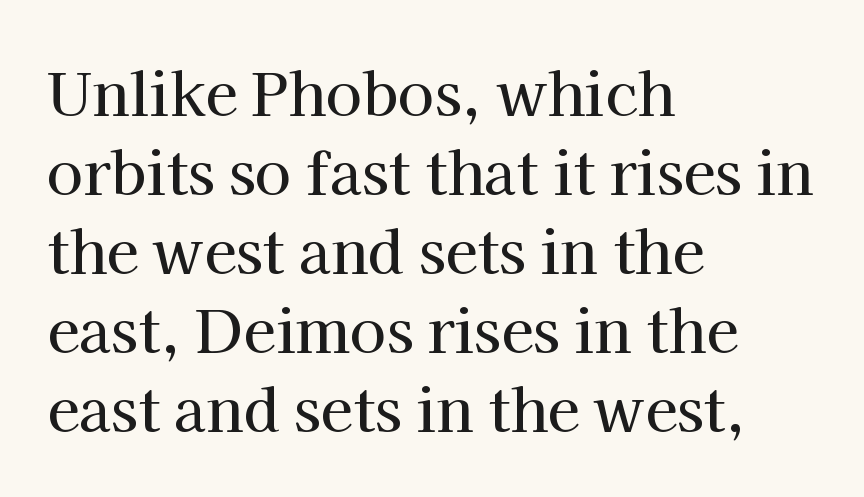
The image shows 59 px serif type, upright; set left-aligned, normal line spacing (1.34x), normal letter spacing, not underlined; high stroke contrast and a medium x-height.
